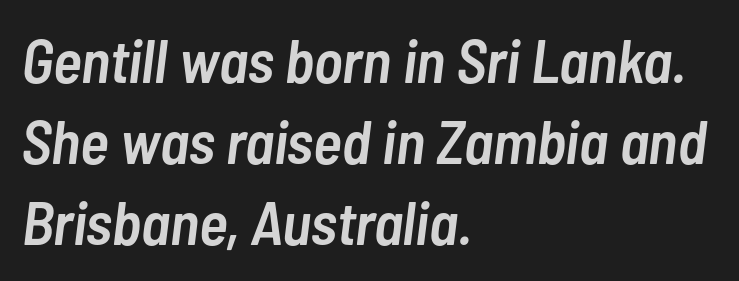
Q: Is the text bold? A: Semi-bold.
Q: Is the text italic (slanted)? A: Yes, it leans right by about 7 degrees.
Q: Is the text underlined? A: No.
Q: How is the paragraph aligned? A: Left-aligned.
Q: Is the spacing between letters normal or unusually wide? A: Normal.
Q: Is the spacing between lines tight, normal or loose? A: Normal.
Q: Width (condensed, normal, or wide)? A: Condensed.
Q: Stroke contrast? A: Low.
Q: x-height? A: Medium.
Q: Monospaced? A: No.
